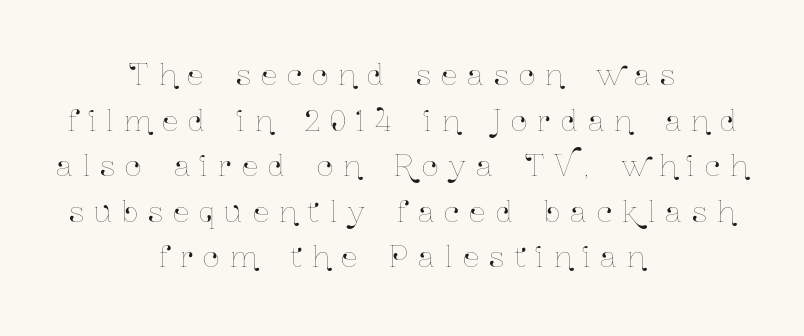
Q: Is the text italic (slanted)? A: No, it is upright.
Q: Is the text underlined? A: No.
Q: How is the paragraph aligned? A: Centered.
Q: Is the spacing between letters normal or unusually wide? A: Unusually wide.
Q: Is the spacing between lines tight, normal or loose? A: Normal.
Q: Width (condensed, normal, or wide)? A: Condensed.
Q: Stroke contrast? A: Low.
Q: x-height? A: Medium.
Q: Monospaced? A: No.
